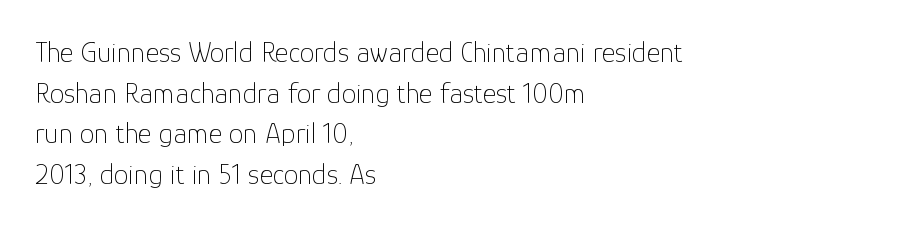
Stroke terminals: plain, sans-serif. The specimen omits any rule beneath the text block's lines. Layout note: lines flush left. Posture: straight, roman, zero tilt. Standard letterfit; no display-style spreading of the glyphs.
